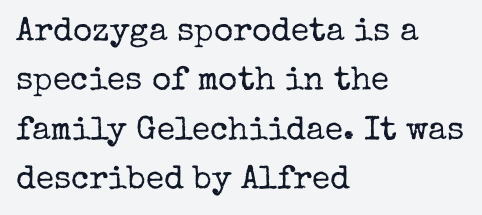
{"serif": "yes", "italic": "no", "bold": "no", "weight": "regular", "width": "normal", "stroke_contrast": "low", "x_height": "medium", "monospaced": "no", "underline": "no", "align": "left", "line_spacing": "normal", "line_spacing_ratio": 1.5, "letter_spacing": "normal", "letter_spacing_em": 0.0, "glyph_px": 33}
